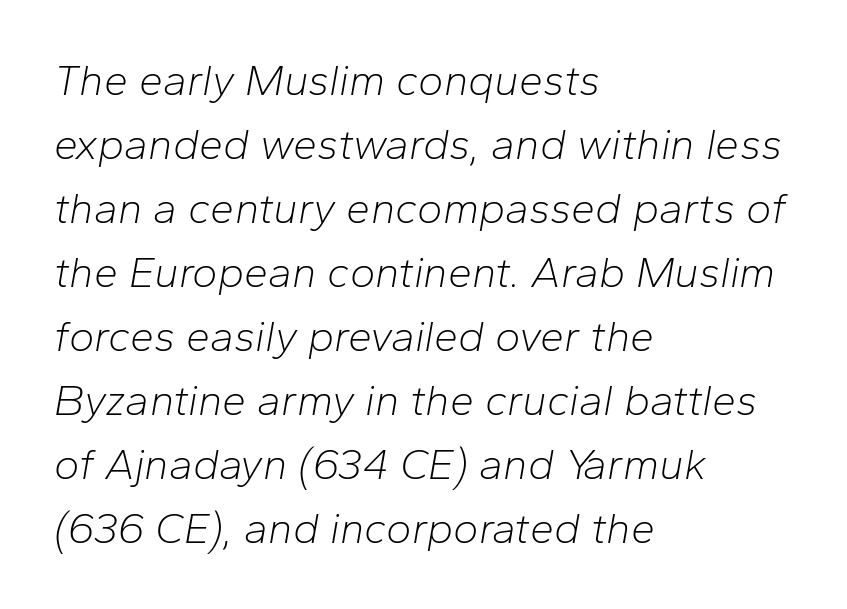
{"italic": "yes", "lean": "right", "slant_degrees": 10, "bold": "no", "weight": "light", "width": "normal", "stroke_contrast": "low", "x_height": "medium", "monospaced": "no", "underline": "no", "align": "left", "line_spacing": "normal", "line_spacing_ratio": 1.49, "letter_spacing": "normal", "letter_spacing_em": 0.0, "glyph_px": 43}
